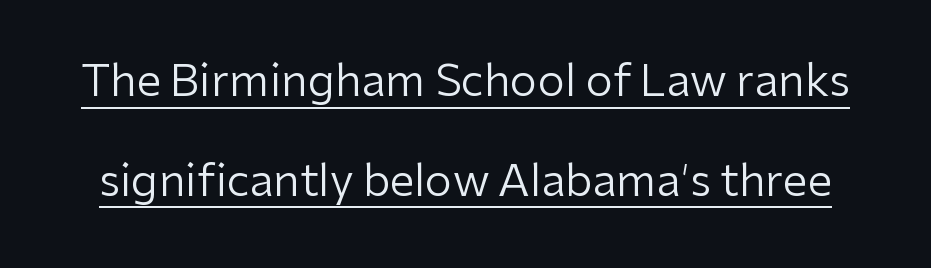
A great deal of white space separates one row of letters from the next. Look at the tracking — it's just the regular setting, nothing added. Beneath each row of characters lies a ruled line. Type style note: lacks serifs.
